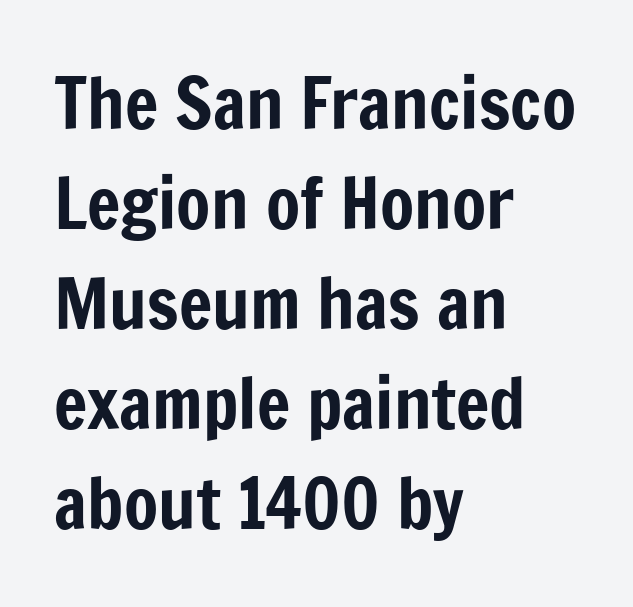
Q: Is the text italic (slanted)? A: No, it is upright.
Q: Is the typeface a serif or a sans-serif typeface? A: Sans-serif.
Q: Is the text underlined? A: No.
Q: How is the paragraph aligned? A: Left-aligned.
Q: Is the spacing between letters normal or unusually wide? A: Normal.
Q: Is the spacing between lines tight, normal or loose? A: Normal.
Q: Width (condensed, normal, or wide)? A: Condensed.
Q: Stroke contrast? A: Low.
Q: x-height? A: Medium.
Q: Monospaced? A: No.
